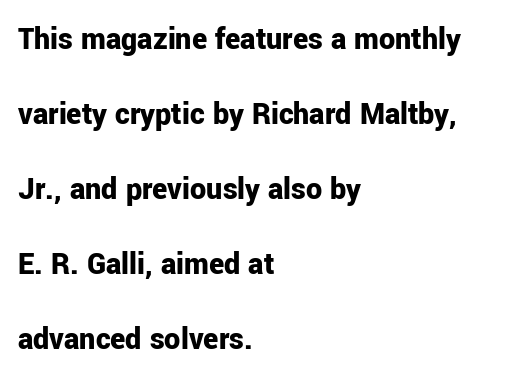
Q: Is the text bold? A: Yes.
Q: Is the text italic (slanted)? A: No, it is upright.
Q: Is the typeface a serif or a sans-serif typeface? A: Sans-serif.
Q: Is the text underlined? A: No.
Q: How is the paragraph aligned? A: Left-aligned.
Q: Is the spacing between letters normal or unusually wide? A: Normal.
Q: Is the spacing between lines tight, normal or loose? A: Loose.
Q: Width (condensed, normal, or wide)? A: Normal.
Q: Stroke contrast? A: Low.
Q: x-height? A: Medium.
Q: Monospaced? A: No.
